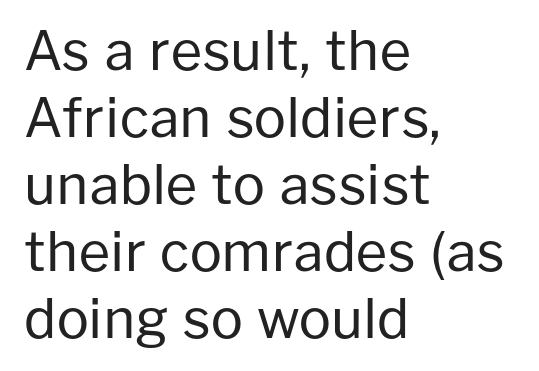
Q: Is the text bold? A: No.
Q: Is the text italic (slanted)? A: No, it is upright.
Q: Is the typeface a serif or a sans-serif typeface? A: Sans-serif.
Q: Is the text underlined? A: No.
Q: How is the paragraph aligned? A: Left-aligned.
Q: Is the spacing between letters normal or unusually wide? A: Normal.
Q: Width (condensed, normal, or wide)? A: Normal.
Q: Stroke contrast? A: Low.
Q: x-height? A: Medium.
Q: Monospaced? A: No.
